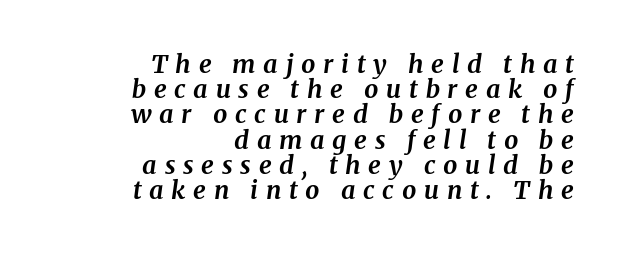
The image shows 25 px bold type, italic (leaning right); set right-aligned, tight line spacing (1.01x), unusually wide letter spacing (+0.31 em), not underlined.
